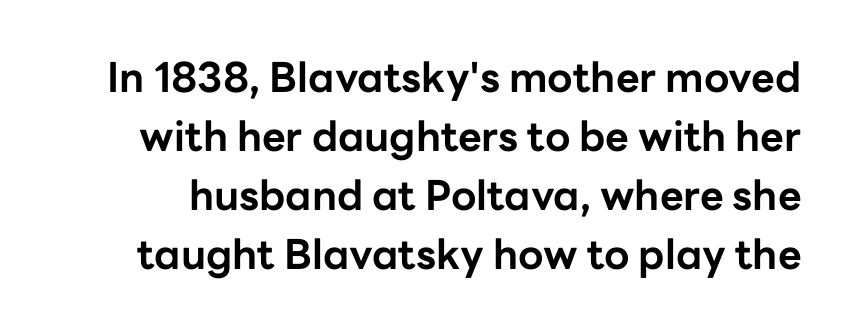
The image shows 41 px bold sans-serif type, upright; set normal line spacing (1.44x), normal letter spacing, not underlined; low stroke contrast and a medium x-height.
